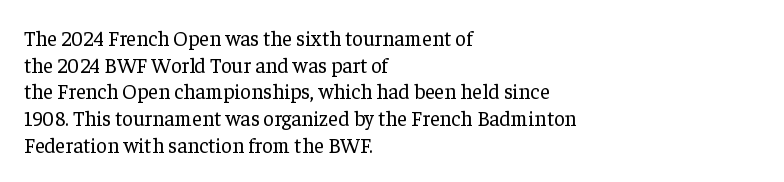
{"italic": "no", "bold": "no", "underline": "no", "align": "left", "line_spacing": "normal", "line_spacing_ratio": 1.27, "letter_spacing": "normal", "letter_spacing_em": 0.0, "glyph_px": 21}
